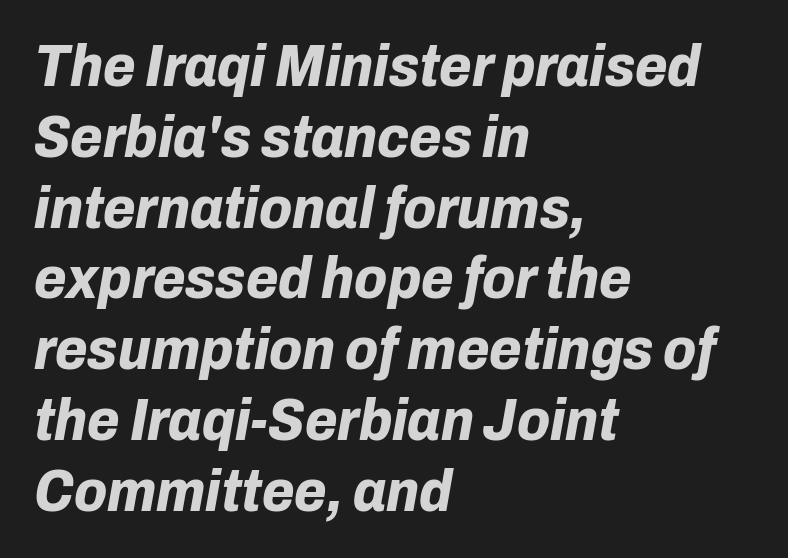
{"italic": "yes", "lean": "right", "slant_degrees": 10, "bold": "yes", "weight": "bold", "width": "normal", "stroke_contrast": "low", "x_height": "medium", "monospaced": "no", "underline": "no", "align": "left", "line_spacing_ratio": 1.2, "letter_spacing": "normal", "letter_spacing_em": 0.0, "glyph_px": 59}
